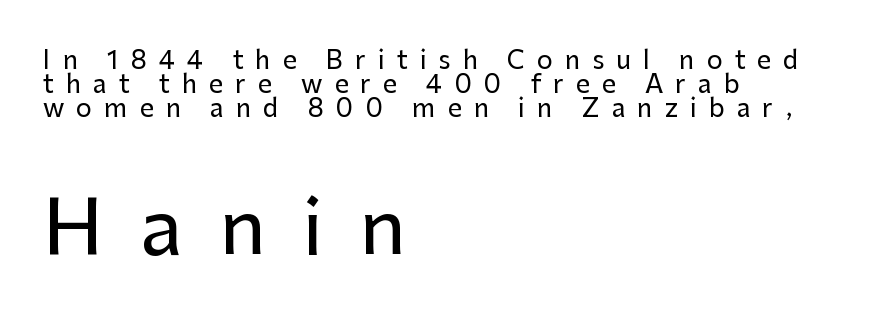
{"serif": "no", "italic": "no", "width": "normal", "stroke_contrast": "low", "x_height": "medium", "monospaced": "no", "underline": "no", "align": "left", "line_spacing": "tight", "line_spacing_ratio": 0.96, "letter_spacing": "wide", "letter_spacing_em": 0.48, "larger_block": "second", "size_ratio": 3.04, "glyph_px": 76}
